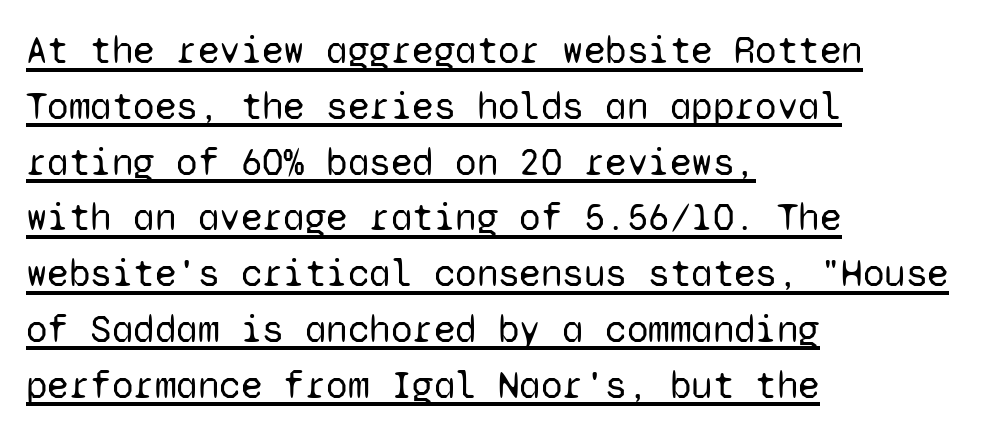
{"serif": "no", "italic": "no", "bold": "no", "weight": "regular", "width": "normal", "stroke_contrast": "low", "x_height": "medium", "monospaced": "yes", "underline": "yes", "align": "left", "line_spacing": "normal", "line_spacing_ratio": 1.43, "letter_spacing": "normal", "letter_spacing_em": 0.0, "glyph_px": 39}
